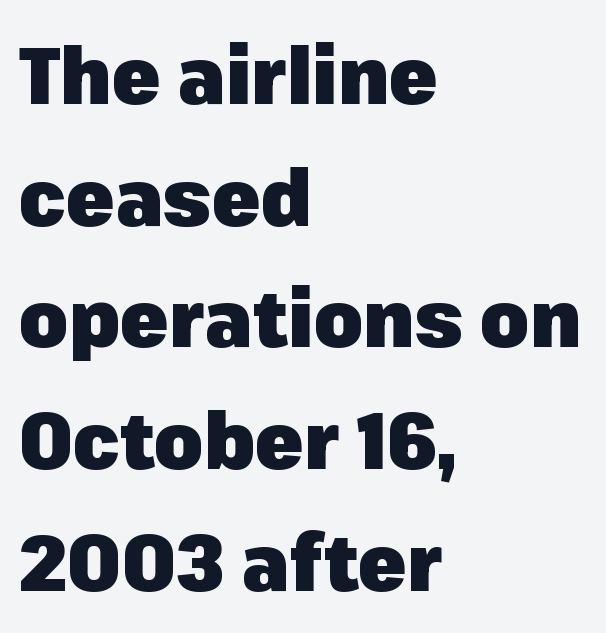
Q: Is the text bold? A: Yes.
Q: Is the text italic (slanted)? A: No, it is upright.
Q: Is the typeface a serif or a sans-serif typeface? A: Sans-serif.
Q: Is the text underlined? A: No.
Q: How is the paragraph aligned? A: Left-aligned.
Q: Is the spacing between letters normal or unusually wide? A: Normal.
Q: Is the spacing between lines tight, normal or loose? A: Normal.
Q: Width (condensed, normal, or wide)? A: Normal.
Q: Stroke contrast? A: Low.
Q: x-height? A: Medium.
Q: Monospaced? A: No.
